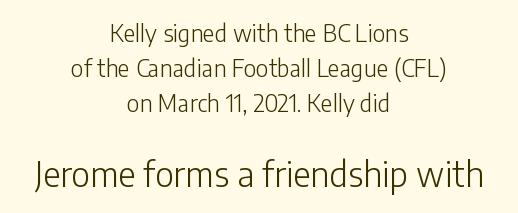
The image shows 34 px light sans-serif type, upright; set centered, normal line spacing (1.53x), normal letter spacing, not underlined; the second (bottom) block is 1.48x larger; low stroke contrast and a medium x-height.
